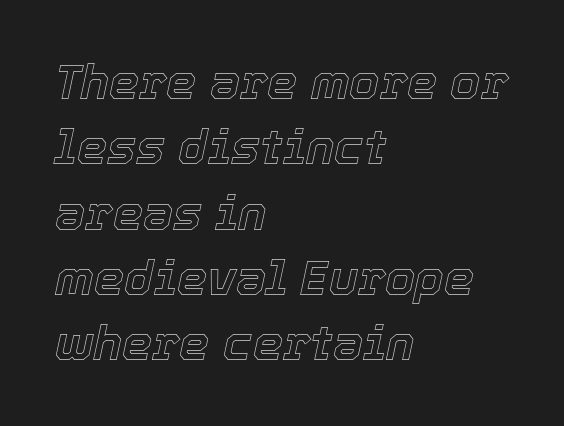
Q: Is the text italic (slanted)? A: Yes, it leans right by about 12 degrees.
Q: Is the text underlined? A: No.
Q: How is the paragraph aligned? A: Left-aligned.
Q: Is the spacing between letters normal or unusually wide? A: Normal.
Q: Is the spacing between lines tight, normal or loose? A: Normal.
Q: Width (condensed, normal, or wide)? A: Normal.
Q: x-height? A: Medium.
Q: Monospaced? A: No.
